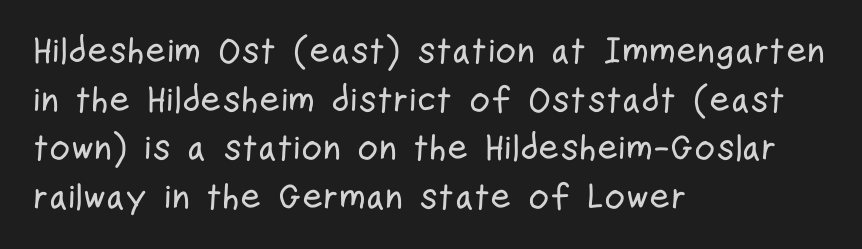
Q: Is the text italic (slanted)? A: No, it is upright.
Q: Is the typeface a serif or a sans-serif typeface? A: Sans-serif.
Q: Is the text underlined? A: No.
Q: How is the paragraph aligned? A: Left-aligned.
Q: Is the spacing between letters normal or unusually wide? A: Normal.
Q: Is the spacing between lines tight, normal or loose? A: Normal.
Q: Width (condensed, normal, or wide)? A: Condensed.
Q: Stroke contrast? A: Low.
Q: x-height? A: Medium.
Q: Monospaced? A: No.
